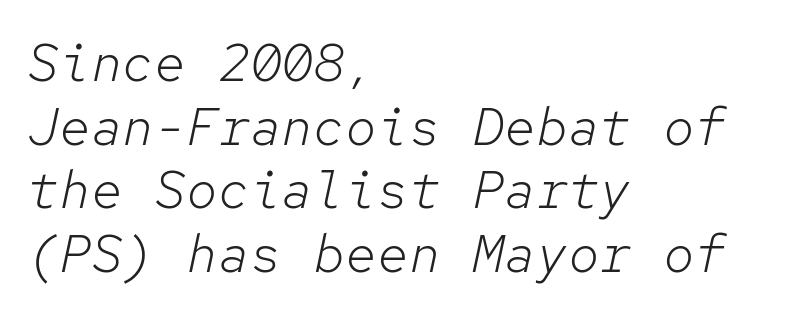
Q: Is the text bold? A: No.
Q: Is the text italic (slanted)? A: Yes, it leans right by about 12 degrees.
Q: Is the text underlined? A: No.
Q: How is the paragraph aligned? A: Left-aligned.
Q: Is the spacing between letters normal or unusually wide? A: Normal.
Q: Width (condensed, normal, or wide)? A: Normal.
Q: Stroke contrast? A: Low.
Q: x-height? A: Medium.
Q: Monospaced? A: Yes.
